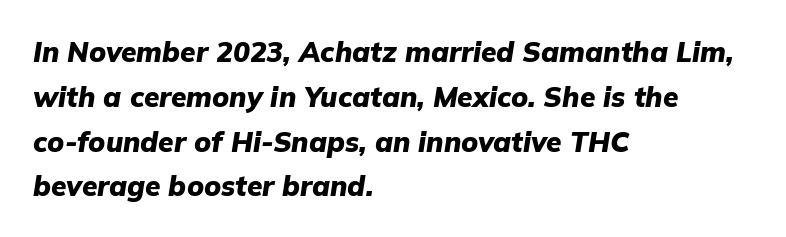
Q: Is the text bold? A: Yes.
Q: Is the text italic (slanted)? A: Yes, it leans right by about 9 degrees.
Q: Is the text underlined? A: No.
Q: How is the paragraph aligned? A: Left-aligned.
Q: Is the spacing between letters normal or unusually wide? A: Normal.
Q: Is the spacing between lines tight, normal or loose? A: Normal.
Q: Width (condensed, normal, or wide)? A: Normal.
Q: Stroke contrast? A: Low.
Q: x-height? A: Medium.
Q: Monospaced? A: No.
